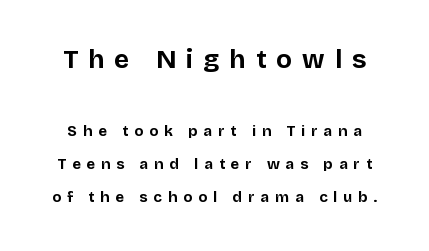
Heavy, bold letterforms. You could fit nearly another row in the gap between these rows. Size hierarchy here favors the leading block over the trailing one. The type is letterspaced generously, with wide tracking.
